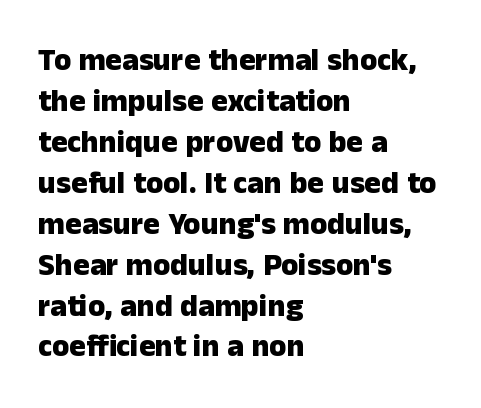
Q: Is the text bold? A: Yes.
Q: Is the text italic (slanted)? A: No, it is upright.
Q: Is the typeface a serif or a sans-serif typeface? A: Sans-serif.
Q: Is the text underlined? A: No.
Q: How is the paragraph aligned? A: Left-aligned.
Q: Is the spacing between letters normal or unusually wide? A: Normal.
Q: Is the spacing between lines tight, normal or loose? A: Normal.
Q: Width (condensed, normal, or wide)? A: Normal.
Q: Stroke contrast? A: Low.
Q: x-height? A: Medium.
Q: Monospaced? A: No.
